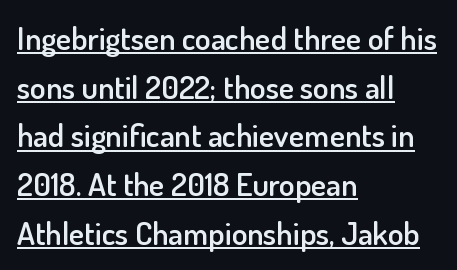
The image shows 32 px semibold sans-serif type, upright; set left-aligned, normal line spacing (1.52x), normal letter spacing, underlined; low stroke contrast and a small x-height.
